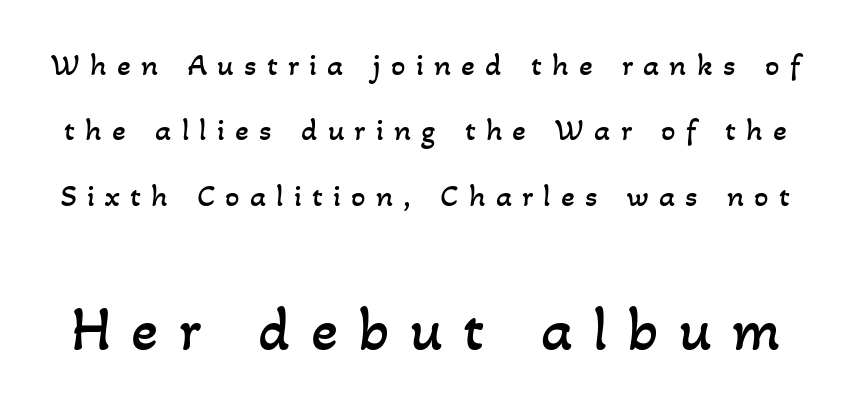
{"bold": "no", "weight": "regular", "width": "normal", "stroke_contrast": "low", "x_height": "small", "monospaced": "no", "underline": "no", "line_spacing": "loose", "line_spacing_ratio": 2.04, "letter_spacing": "wide", "letter_spacing_em": 0.32, "larger_block": "second", "size_ratio": 1.97, "glyph_px": 63}
